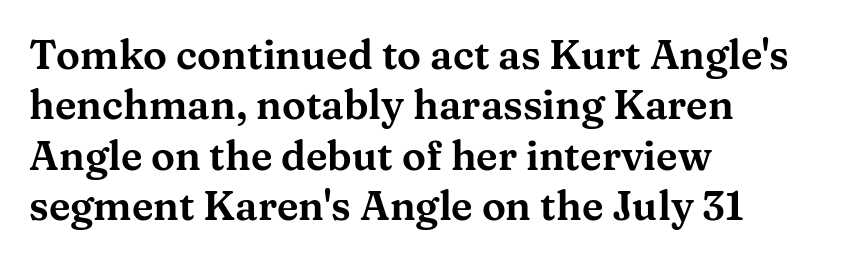
{"serif": "yes", "italic": "no", "width": "wide", "stroke_contrast": "medium", "x_height": "medium", "monospaced": "no", "underline": "no", "align": "left", "line_spacing": "normal", "line_spacing_ratio": 1.26, "letter_spacing": "normal", "letter_spacing_em": 0.0, "glyph_px": 40}
